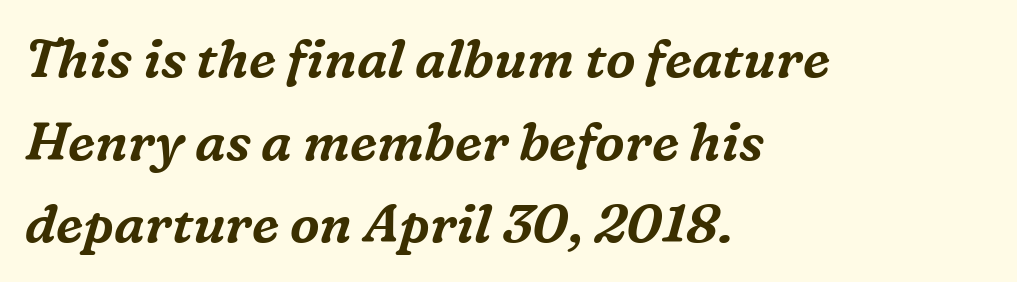
{"serif": "yes", "italic": "yes", "lean": "right", "slant_degrees": 16, "width": "normal", "stroke_contrast": "medium", "x_height": "medium", "monospaced": "no", "underline": "no", "align": "left", "line_spacing": "normal", "line_spacing_ratio": 1.56, "letter_spacing": "normal", "letter_spacing_em": 0.0, "glyph_px": 53}
